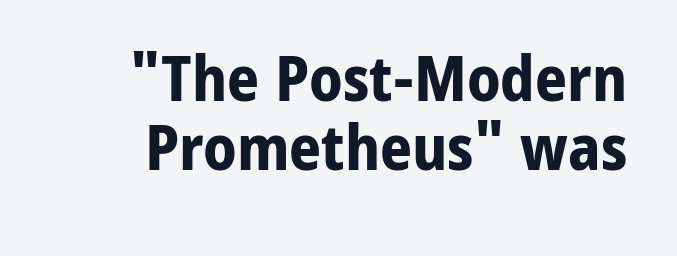
The image shows 63 px bold sans-serif type, upright; set tight line spacing (1.1x), normal letter spacing, not underlined; low stroke contrast and a medium x-height.
